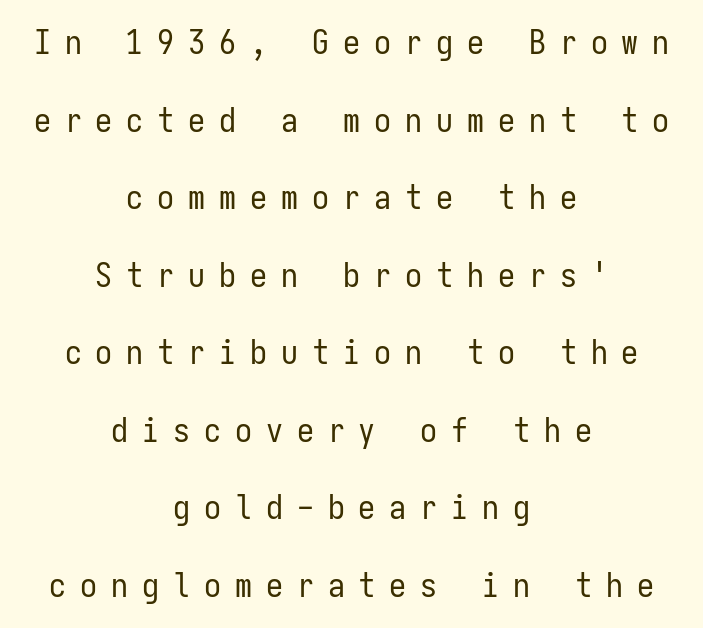
{"serif": "no", "italic": "no", "bold": "no", "weight": "regular", "width": "condensed", "stroke_contrast": "low", "x_height": "medium", "monospaced": "yes", "underline": "no", "align": "center", "line_spacing": "loose", "line_spacing_ratio": 2.28, "letter_spacing": "wide", "letter_spacing_em": 0.41, "glyph_px": 34}
